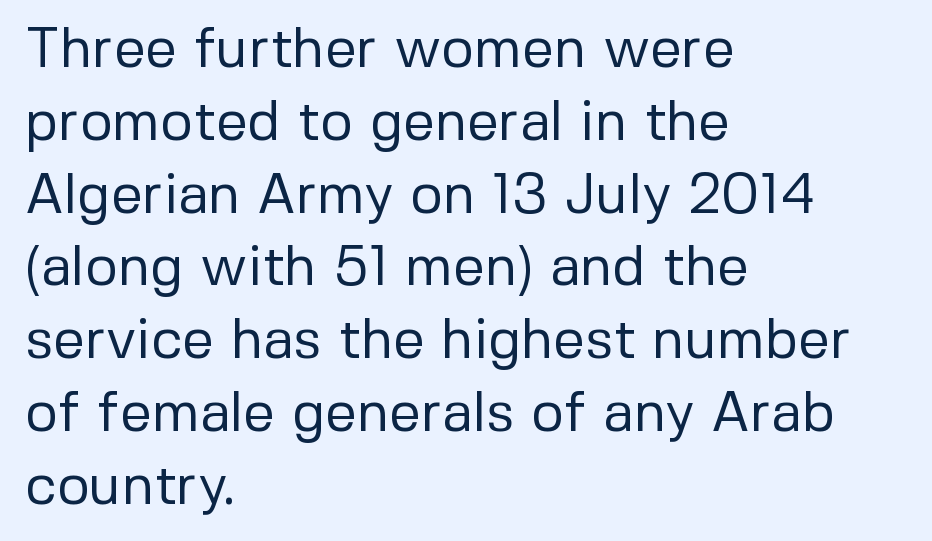
The image shows 56 px regular-weight sans-serif type, upright; set left-aligned, normal line spacing (1.3x), normal letter spacing, not underlined; low stroke contrast and a medium x-height.
